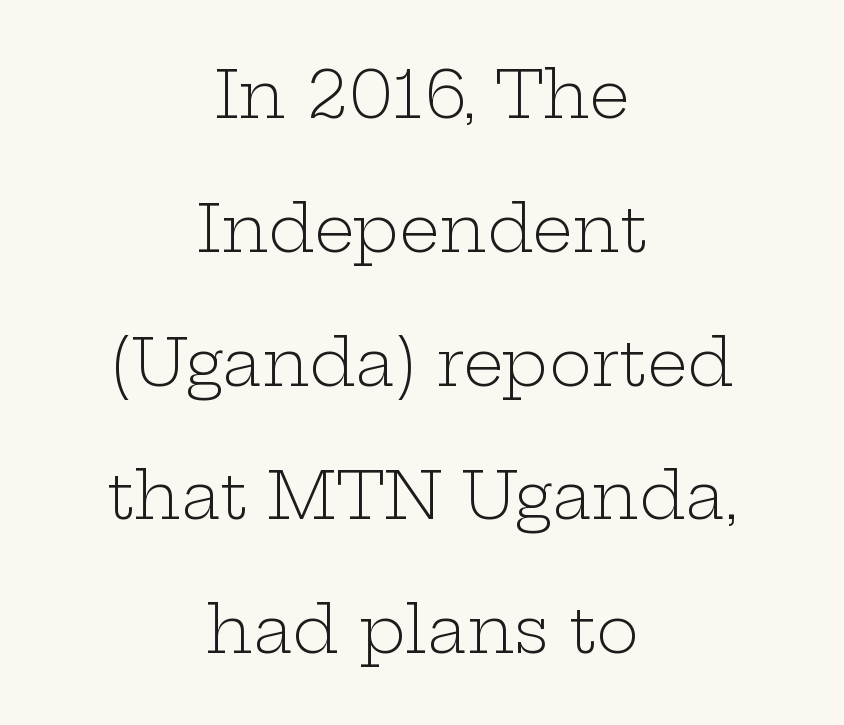
The image shows 64 px light, wide serif type, upright; set centered, loose line spacing (2.09x), normal letter spacing, not underlined; low stroke contrast and a medium x-height.
